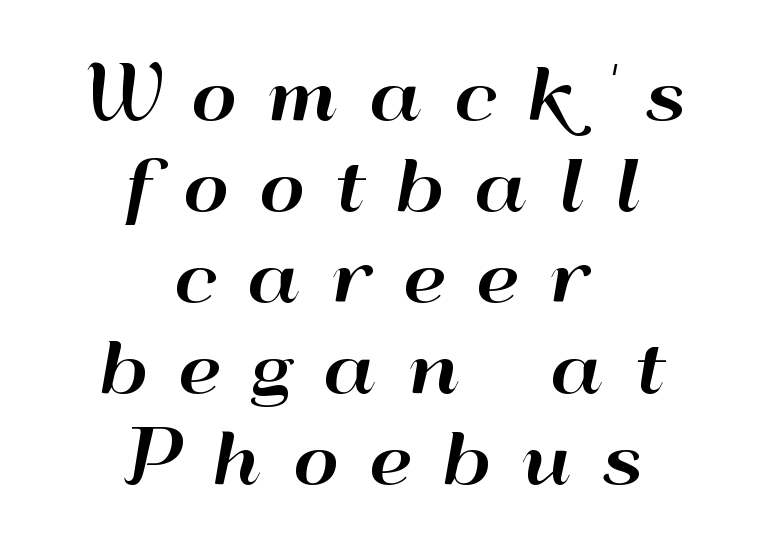
{"serif": "no", "width": "wide", "stroke_contrast": "high", "x_height": "small", "monospaced": "no", "underline": "no", "align": "center", "line_spacing": "normal", "line_spacing_ratio": 1.3, "letter_spacing": "wide", "letter_spacing_em": 0.44, "glyph_px": 70}
